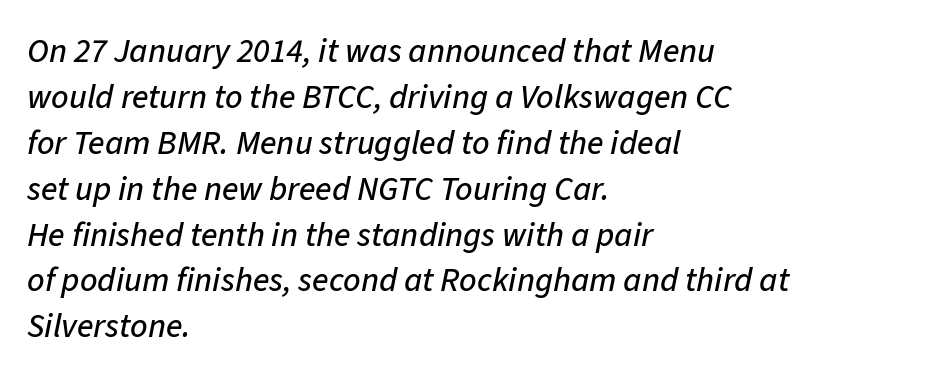
{"italic": "yes", "lean": "right", "slant_degrees": 11, "width": "normal", "stroke_contrast": "low", "x_height": "medium", "monospaced": "no", "underline": "no", "align": "left", "line_spacing": "normal", "line_spacing_ratio": 1.35, "letter_spacing": "normal", "letter_spacing_em": 0.0, "glyph_px": 34}
